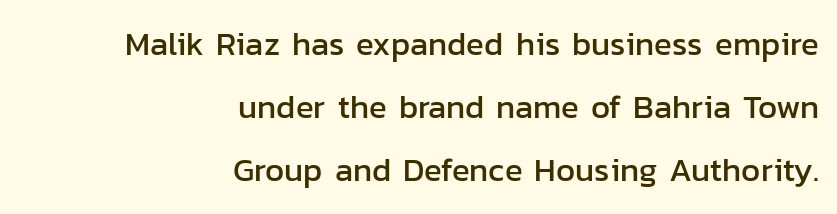
Varying glyph widths throughout — classic text-font behaviour. The passage shown is typeset with a sans-serif family. These lines were composed using upright roman letters. Here the glyphs are tracked normally, forming tight word shapes.
